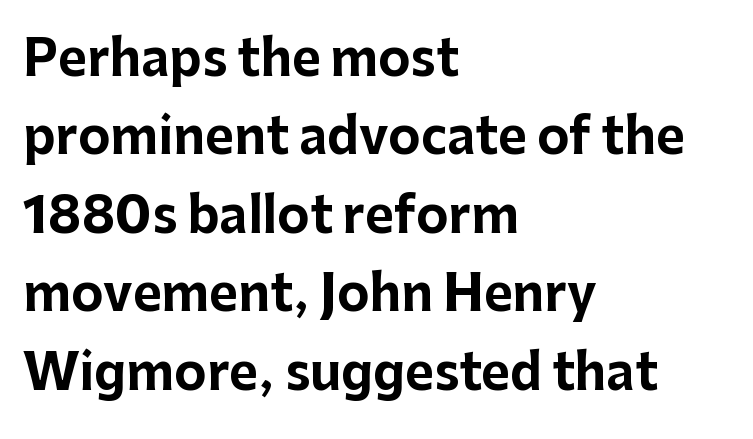
{"serif": "no", "italic": "no", "bold": "yes", "weight": "bold", "width": "normal", "stroke_contrast": "low", "x_height": "medium", "monospaced": "no", "underline": "no", "align": "left", "line_spacing": "normal", "line_spacing_ratio": 1.6, "letter_spacing": "normal", "letter_spacing_em": 0.0, "glyph_px": 49}
